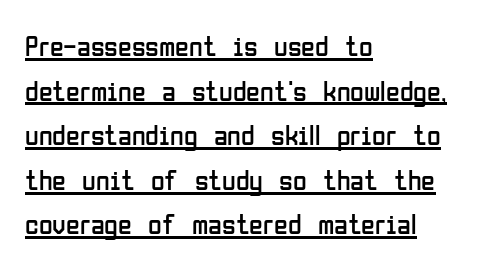
The typography opts for an upright posture over an oblique one. Casual observation: everything's shoved over to the left. Spacing verdict: proportional, widths tailored to each character. Does the type have serifs? No, each stem ends abruptly. What decoration does the sample have? An underline.
